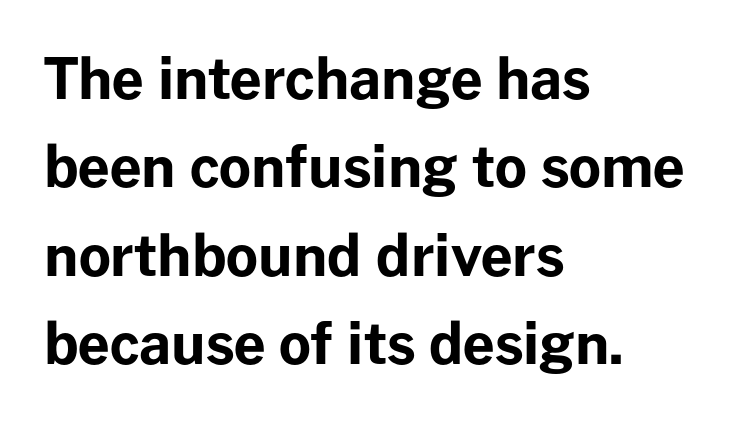
{"serif": "no", "italic": "no", "bold": "yes", "weight": "bold", "width": "normal", "stroke_contrast": "low", "x_height": "medium", "monospaced": "no", "underline": "no", "align": "left", "line_spacing": "normal", "line_spacing_ratio": 1.58, "letter_spacing": "normal", "letter_spacing_em": 0.0, "glyph_px": 56}
